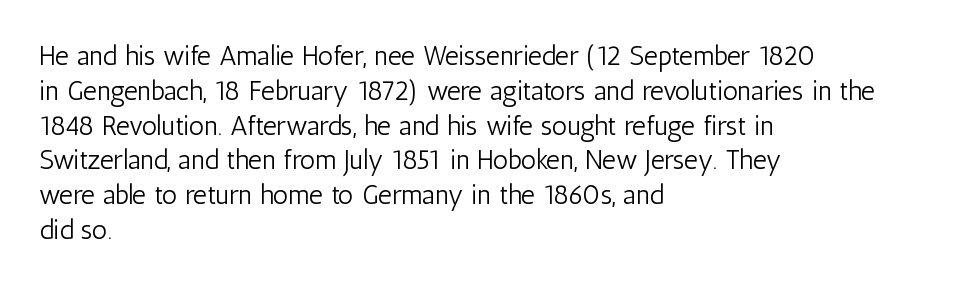
Q: Is the text bold? A: No.
Q: Is the text italic (slanted)? A: No, it is upright.
Q: Is the text underlined? A: No.
Q: How is the paragraph aligned? A: Left-aligned.
Q: Is the spacing between letters normal or unusually wide? A: Normal.
Q: Is the spacing between lines tight, normal or loose? A: Normal.
